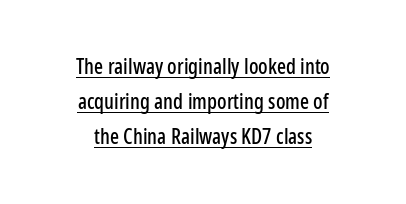
The lines sit at an ordinary, default distance from one another. This rendering leaves character spacing at its baseline value. In designer terms, the underline attribute is active on this setting. Typeset on center — no edge is straight. Ascenders rise straight up at ninety degrees.
